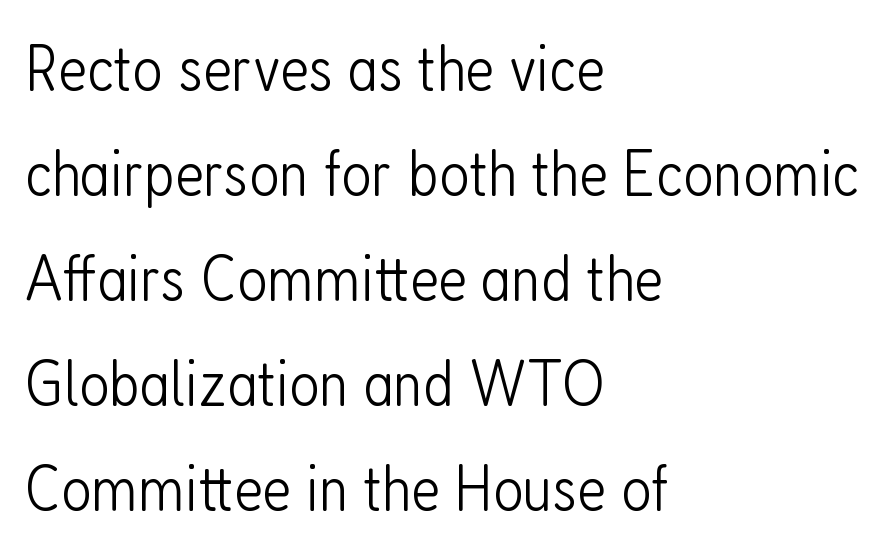
Q: Is the text bold? A: No.
Q: Is the text italic (slanted)? A: No, it is upright.
Q: Is the typeface a serif or a sans-serif typeface? A: Sans-serif.
Q: Is the text underlined? A: No.
Q: How is the paragraph aligned? A: Left-aligned.
Q: Is the spacing between letters normal or unusually wide? A: Normal.
Q: Is the spacing between lines tight, normal or loose? A: Normal.
Q: Width (condensed, normal, or wide)? A: Condensed.
Q: Stroke contrast? A: Low.
Q: x-height? A: Medium.
Q: Monospaced? A: No.
